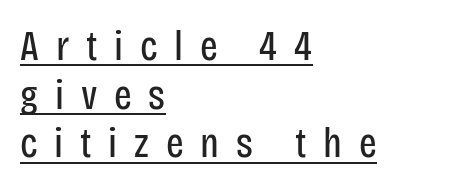
The image shows 42 px regular-weight, condensed sans-serif type, upright; set left-aligned, line spacing 1.16x, unusually wide letter spacing (+0.4 em), underlined; low stroke contrast and a large x-height.
